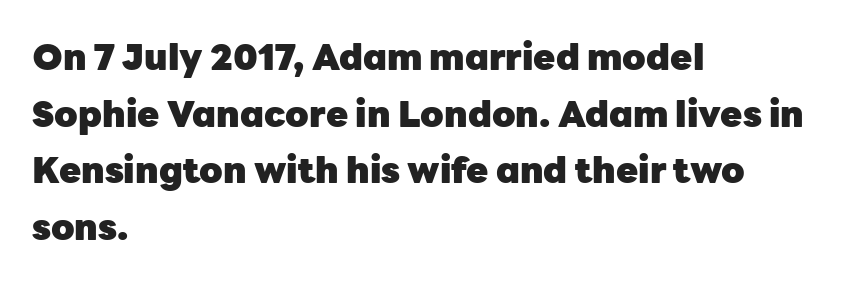
{"serif": "no", "italic": "no", "bold": "yes", "weight": "heavy", "width": "normal", "stroke_contrast": "low", "x_height": "medium", "monospaced": "no", "underline": "no", "align": "left", "line_spacing": "normal", "line_spacing_ratio": 1.57, "letter_spacing": "normal", "letter_spacing_em": 0.0, "glyph_px": 36}
